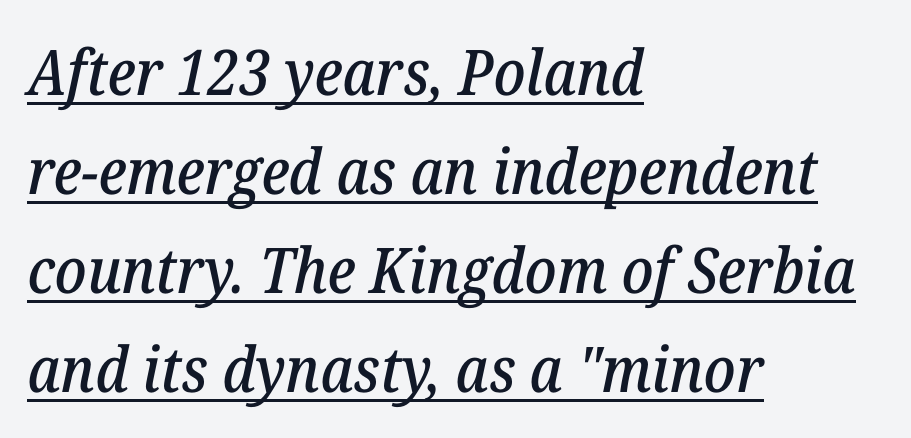
The image shows 63 px serif type, italic (leaning right); set left-aligned, normal line spacing (1.57x), normal letter spacing, underlined; low stroke contrast and a medium x-height.
